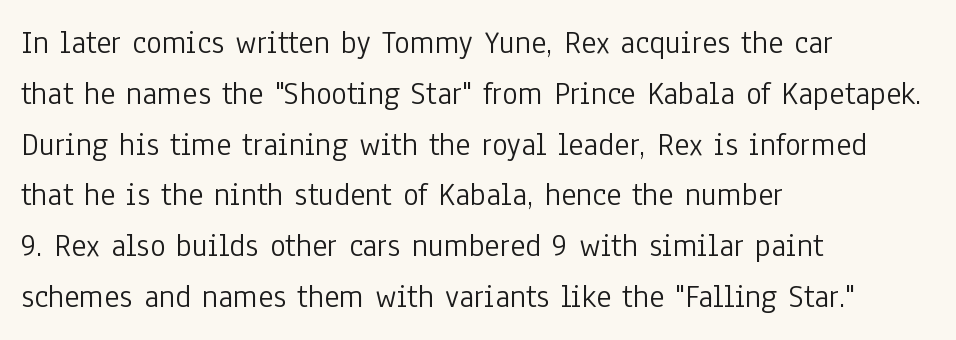
Q: Is the text bold? A: No.
Q: Is the text italic (slanted)? A: No, it is upright.
Q: Is the typeface a serif or a sans-serif typeface? A: Sans-serif.
Q: Is the text underlined? A: No.
Q: How is the paragraph aligned? A: Left-aligned.
Q: Is the spacing between letters normal or unusually wide? A: Normal.
Q: Is the spacing between lines tight, normal or loose? A: Normal.
Q: Width (condensed, normal, or wide)? A: Condensed.
Q: Stroke contrast? A: Low.
Q: x-height? A: Medium.
Q: Monospaced? A: No.
